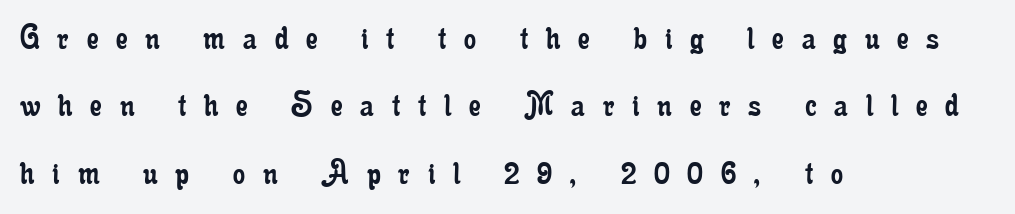
{"serif": "yes", "italic": "no", "bold": "no", "weight": "regular", "width": "condensed", "stroke_contrast": "low", "x_height": "small", "monospaced": "no", "underline": "no", "align": "left", "line_spacing_ratio": 1.77, "letter_spacing": "wide", "letter_spacing_em": 0.47, "glyph_px": 38}
